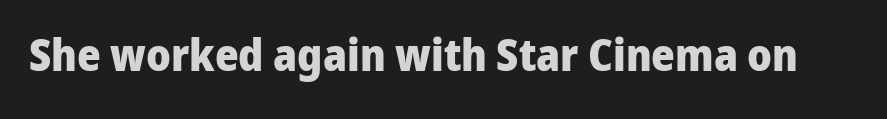
The image shows 45 px heavy sans-serif type, upright; set normal letter spacing, not underlined; low stroke contrast and a medium x-height.
